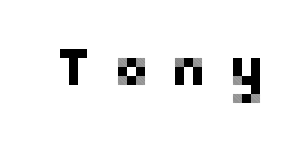
{"serif": "no", "italic": "no", "width": "normal", "stroke_contrast": "low", "x_height": "medium", "monospaced": "no", "underline": "no", "letter_spacing": "wide", "letter_spacing_em": 0.4, "glyph_px": 54}
